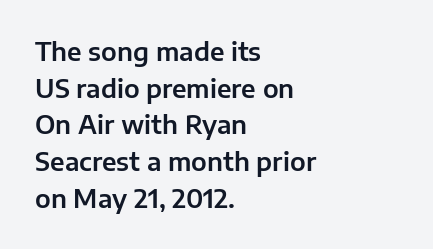
The image shows 25 px text type, upright; set left-aligned, normal line spacing (1.47x), normal letter spacing, not underlined.
